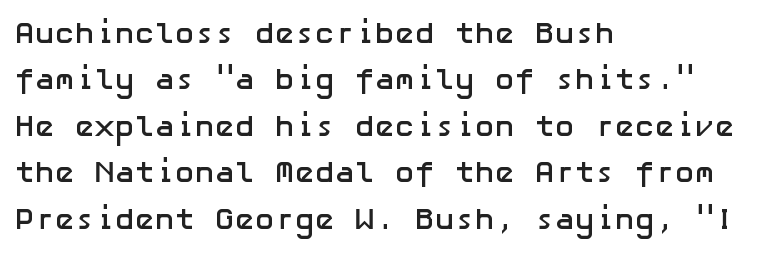
The image shows 30 px semibold sans-serif type, upright; set left-aligned, normal line spacing (1.55x), normal letter spacing, not underlined; low stroke contrast and a medium x-height.
